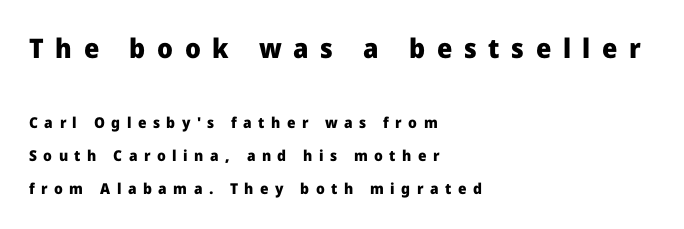
These lines were composed using upright roman letters. The vertical gap from one line to the next is large. This layout puts the oversized block above and the modest block below. There is plenty of visible air inserted between adjacent glyphs. What weight is shown? A full bold with thick strokes. One-word summary of the alignment: left.
